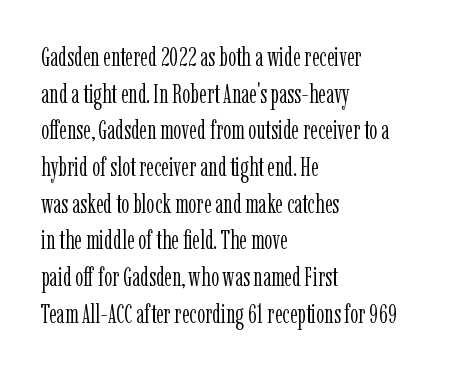
The image shows 26 px text type, upright; set left-aligned, normal line spacing (1.41x), normal letter spacing, not underlined.
